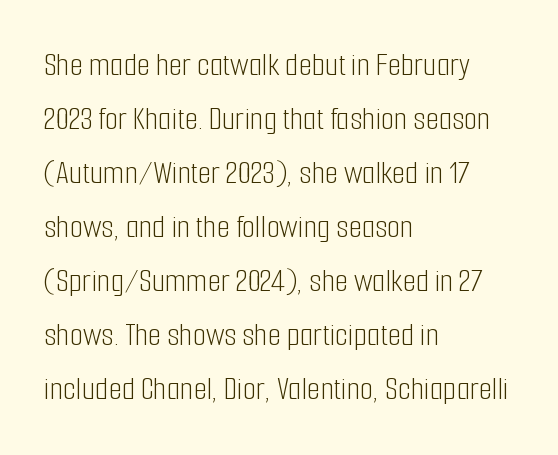
Q: Is the text bold? A: No.
Q: Is the text italic (slanted)? A: No, it is upright.
Q: Is the typeface a serif or a sans-serif typeface? A: Sans-serif.
Q: Is the text underlined? A: No.
Q: How is the paragraph aligned? A: Left-aligned.
Q: Is the spacing between letters normal or unusually wide? A: Normal.
Q: Is the spacing between lines tight, normal or loose? A: Normal.
Q: Width (condensed, normal, or wide)? A: Condensed.
Q: Stroke contrast? A: Low.
Q: x-height? A: Medium.
Q: Monospaced? A: No.
